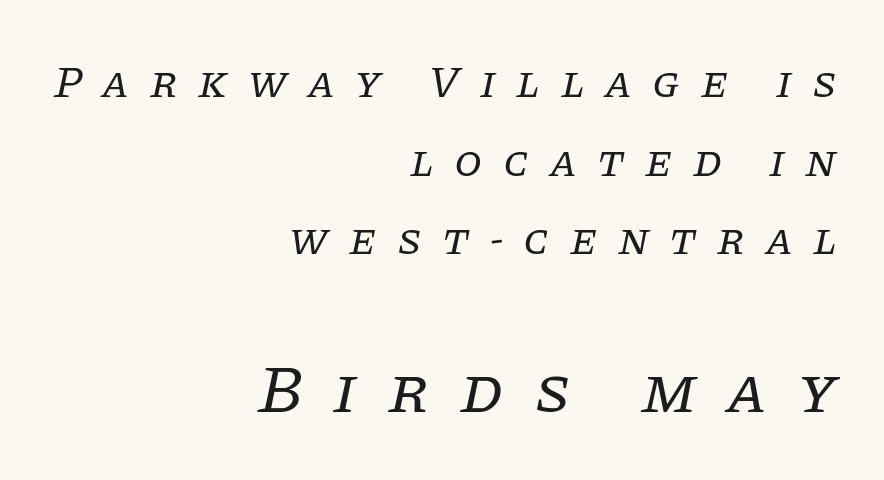
Q: Is the text bold? A: No.
Q: Is the text italic (slanted)? A: Yes, it leans right by about 11 degrees.
Q: Is the typeface a serif or a sans-serif typeface? A: Serif.
Q: Is the text underlined? A: No.
Q: How is the paragraph aligned? A: Right-aligned.
Q: Is the spacing between letters normal or unusually wide? A: Unusually wide.
Q: Which block of text is set in a larger size, the first (top) or the second (bottom)? A: The second (bottom) one.
Q: Width (condensed, normal, or wide)? A: Normal.
Q: Stroke contrast? A: Low.
Q: x-height? A: Large.
Q: Monospaced? A: No.
